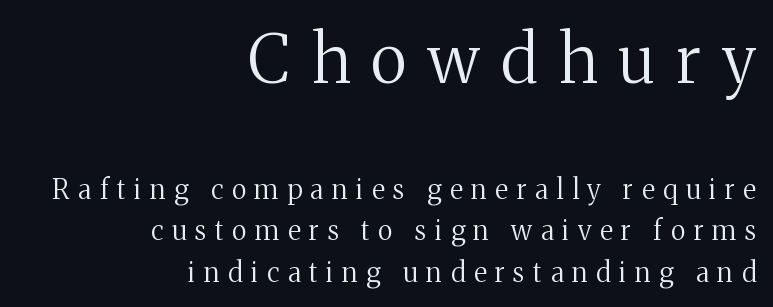
Spacing verdict: proportional, widths tailored to each character. The passage shown is typeset with a serif family. Nobody drew a line under any word here. Leftover space on each line is placed entirely before the opening word.
